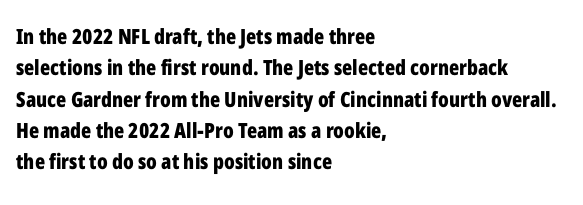
Q: Is the text bold? A: Yes.
Q: Is the text italic (slanted)? A: No, it is upright.
Q: Is the text underlined? A: No.
Q: How is the paragraph aligned? A: Left-aligned.
Q: Is the spacing between letters normal or unusually wide? A: Normal.
Q: Is the spacing between lines tight, normal or loose? A: Normal.
